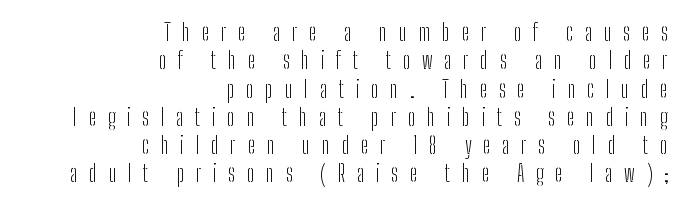
The image shows 23 px text type, upright; set right-aligned, line spacing 1.23x, unusually wide letter spacing (+0.5 em), not underlined.
